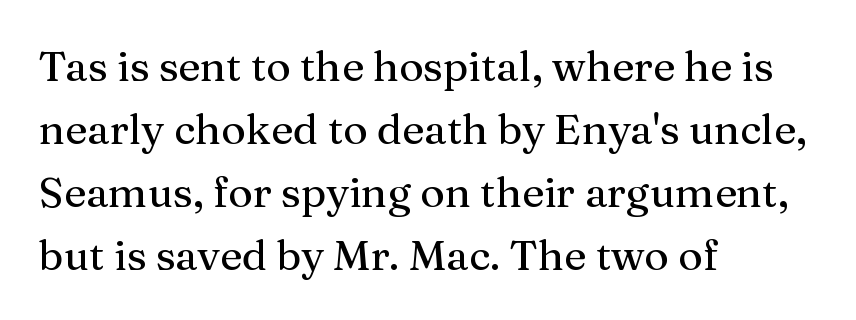
Q: Is the text italic (slanted)? A: No, it is upright.
Q: Is the typeface a serif or a sans-serif typeface? A: Serif.
Q: Is the text underlined? A: No.
Q: How is the paragraph aligned? A: Left-aligned.
Q: Is the spacing between letters normal or unusually wide? A: Normal.
Q: Is the spacing between lines tight, normal or loose? A: Normal.
Q: Width (condensed, normal, or wide)? A: Normal.
Q: Stroke contrast? A: Medium.
Q: x-height? A: Medium.
Q: Monospaced? A: No.
